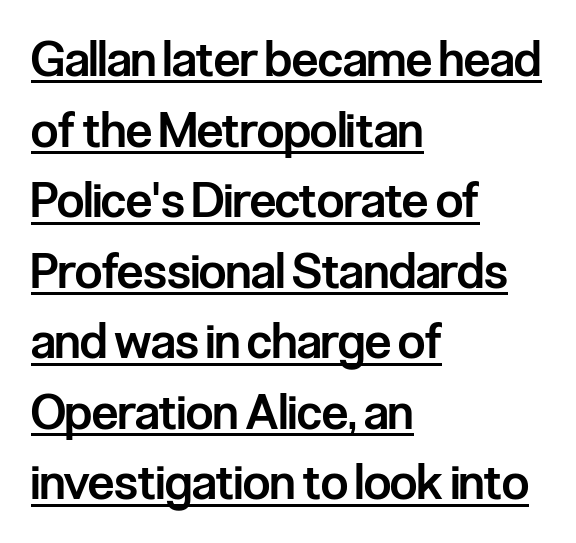
The image shows 48 px semibold, condensed sans-serif type, upright; set left-aligned, normal line spacing (1.47x), normal letter spacing, underlined; low stroke contrast and a medium x-height.
